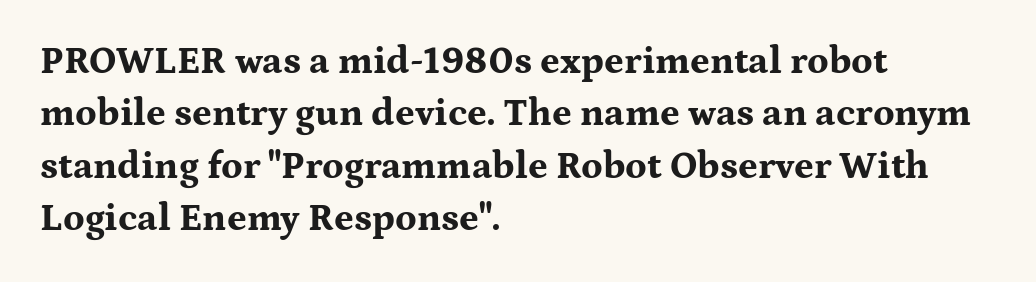
Q: Is the text bold? A: Yes.
Q: Is the text italic (slanted)? A: No, it is upright.
Q: Is the typeface a serif or a sans-serif typeface? A: Serif.
Q: Is the text underlined? A: No.
Q: How is the paragraph aligned? A: Left-aligned.
Q: Is the spacing between letters normal or unusually wide? A: Normal.
Q: Is the spacing between lines tight, normal or loose? A: Normal.
Q: Width (condensed, normal, or wide)? A: Wide.
Q: Stroke contrast? A: Medium.
Q: x-height? A: Medium.
Q: Monospaced? A: No.
